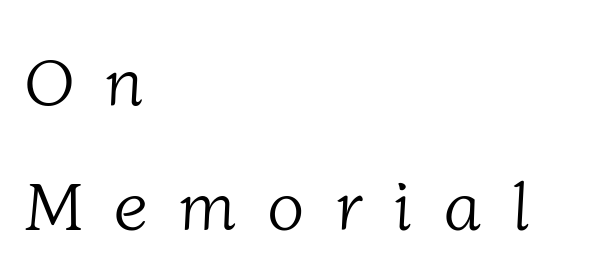
{"serif": "yes", "bold": "no", "weight": "light", "width": "normal", "stroke_contrast": "low", "x_height": "medium", "monospaced": "no", "underline": "no", "align": "left", "line_spacing_ratio": 1.8, "letter_spacing": "wide", "letter_spacing_em": 0.45, "glyph_px": 69}
